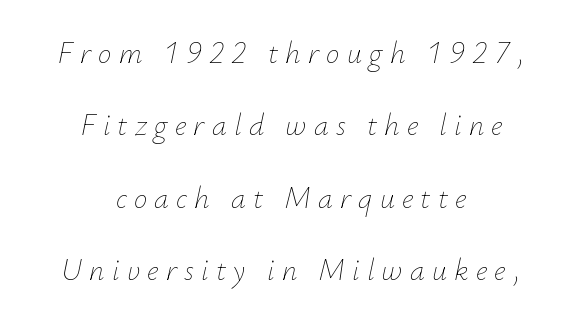
The image shows 30 px thin type, italic (leaning right); set centered, loose line spacing (2.41x), unusually wide letter spacing (+0.24 em), not underlined; low stroke contrast and a small x-height.
